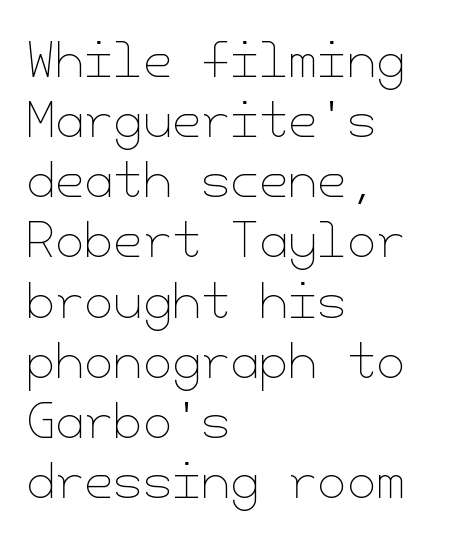
The string is rendered with underlining switched off. Observe the ordinary spacing: letters are neighbours, not strangers. Notice how the passage keeps a crisp vertical edge on the left only. Weight: regular or lighter. Notice how the stems are strictly vertical — no italics here.
